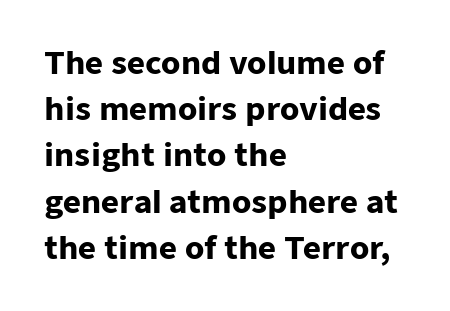
Q: Is the text bold? A: Yes.
Q: Is the text italic (slanted)? A: No, it is upright.
Q: Is the typeface a serif or a sans-serif typeface? A: Sans-serif.
Q: Is the text underlined? A: No.
Q: How is the paragraph aligned? A: Left-aligned.
Q: Is the spacing between letters normal or unusually wide? A: Normal.
Q: Is the spacing between lines tight, normal or loose? A: Normal.
Q: Width (condensed, normal, or wide)? A: Normal.
Q: Stroke contrast? A: Low.
Q: x-height? A: Medium.
Q: Monospaced? A: No.
